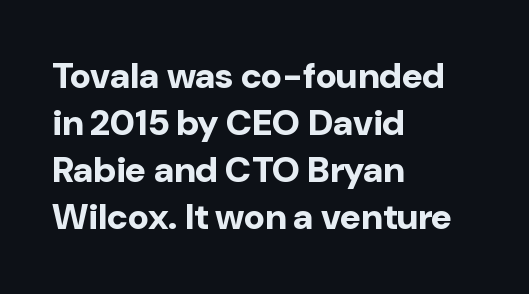
{"serif": "no", "italic": "no", "bold": "yes", "weight": "bold", "width": "normal", "stroke_contrast": "low", "x_height": "medium", "monospaced": "no", "underline": "no", "align": "left", "line_spacing": "normal", "line_spacing_ratio": 1.31, "letter_spacing": "normal", "letter_spacing_em": 0.0, "glyph_px": 36}
